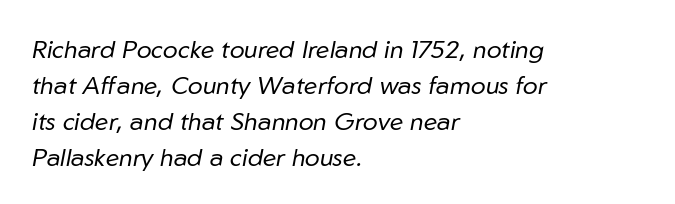
Q: Is the text bold? A: No.
Q: Is the text italic (slanted)? A: Yes, it leans right by about 10 degrees.
Q: Is the text underlined? A: No.
Q: How is the paragraph aligned? A: Left-aligned.
Q: Is the spacing between letters normal or unusually wide? A: Normal.
Q: Is the spacing between lines tight, normal or loose? A: Normal.
